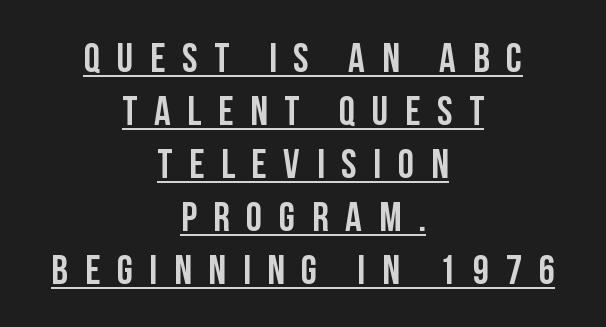
Check the space under the baseline: a stroke is drawn there. Baseline-to-baseline distance is the conventional proportion of letter height. A dark, heavy texture on the line: the type is bold. The face used here is a sans, in the tradition of grotesques and geometrics. A typesetter would call this proportional, since set widths differ per character.
